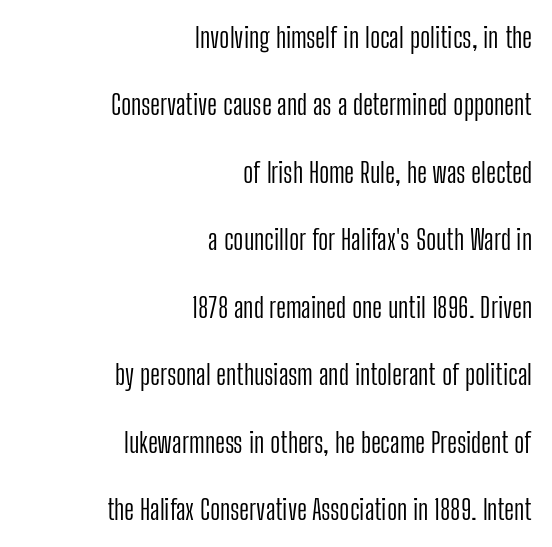
Q: Is the text bold? A: No.
Q: Is the text italic (slanted)? A: No, it is upright.
Q: Is the typeface a serif or a sans-serif typeface? A: Sans-serif.
Q: Is the text underlined? A: No.
Q: How is the paragraph aligned? A: Right-aligned.
Q: Is the spacing between letters normal or unusually wide? A: Normal.
Q: Is the spacing between lines tight, normal or loose? A: Loose.
Q: Width (condensed, normal, or wide)? A: Condensed.
Q: Stroke contrast? A: Low.
Q: x-height? A: Medium.
Q: Monospaced? A: No.
